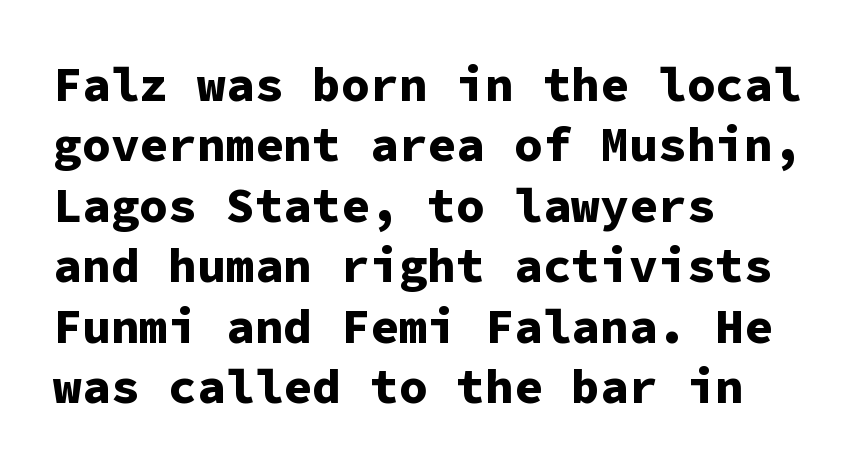
Q: Is the text bold? A: Yes.
Q: Is the text italic (slanted)? A: No, it is upright.
Q: Is the typeface a serif or a sans-serif typeface? A: Sans-serif.
Q: Is the text underlined? A: No.
Q: How is the paragraph aligned? A: Left-aligned.
Q: Is the spacing between letters normal or unusually wide? A: Normal.
Q: Is the spacing between lines tight, normal or loose? A: Normal.
Q: Width (condensed, normal, or wide)? A: Normal.
Q: Stroke contrast? A: Low.
Q: x-height? A: Medium.
Q: Monospaced? A: Yes.
